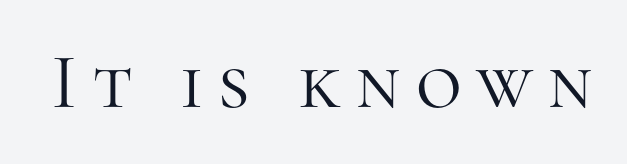
The font's upright variant was chosen for this text. The words here are not underlined. Proportional: the letters do not fall into vertical columns. Summary of weight: not heavy and not bold. Serif or sans? Serif — the stroke terminals have little feet.
